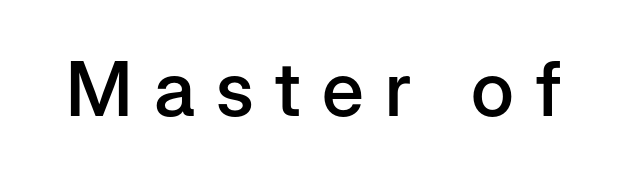
{"serif": "no", "italic": "no", "bold": "semi", "weight": "semibold", "width": "normal", "stroke_contrast": "low", "x_height": "medium", "monospaced": "no", "underline": "no", "letter_spacing": "wide", "letter_spacing_em": 0.28, "glyph_px": 76}
